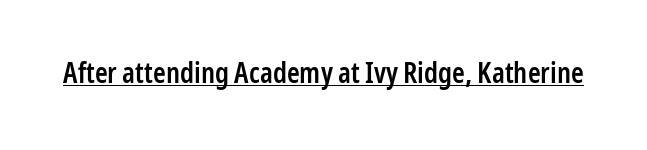
{"serif": "no", "italic": "no", "bold": "semi", "weight": "semibold", "width": "condensed", "stroke_contrast": "low", "x_height": "medium", "monospaced": "no", "underline": "yes", "letter_spacing": "normal", "letter_spacing_em": 0.0, "glyph_px": 29}
